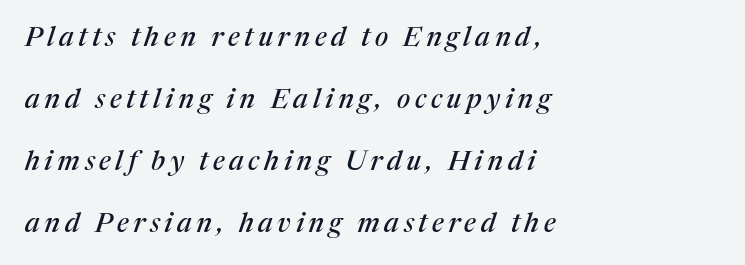
The image shows 27 px text type, italic (leaning right); set left-aligned, loose line spacing (2.3x), not underlined.
